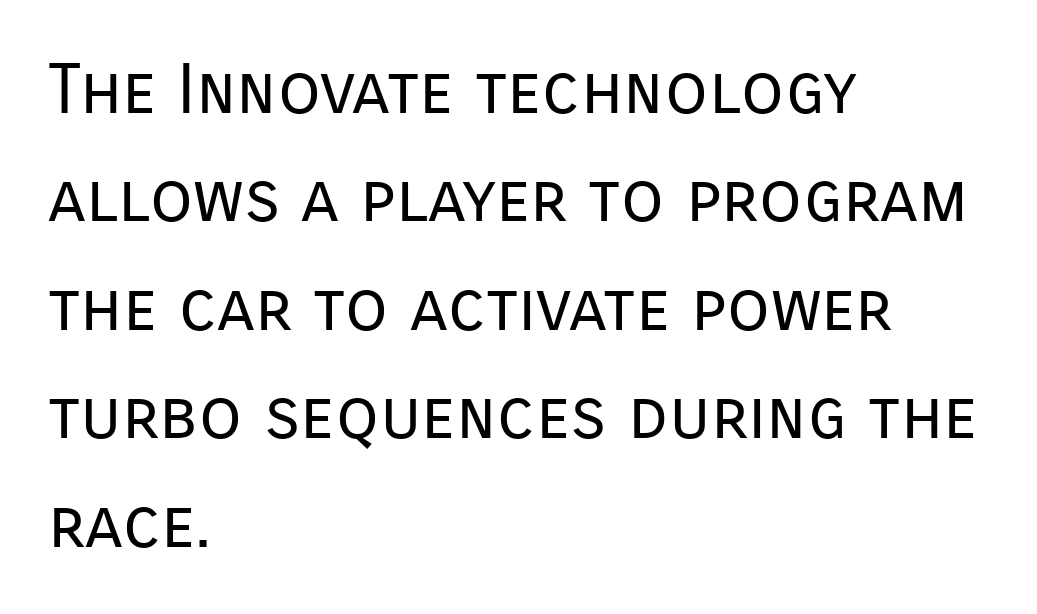
Q: Is the text bold? A: No.
Q: Is the text italic (slanted)? A: No, it is upright.
Q: Is the typeface a serif or a sans-serif typeface? A: Sans-serif.
Q: Is the text underlined? A: No.
Q: How is the paragraph aligned? A: Left-aligned.
Q: Is the spacing between letters normal or unusually wide? A: Normal.
Q: Is the spacing between lines tight, normal or loose? A: Normal.
Q: Width (condensed, normal, or wide)? A: Normal.
Q: Stroke contrast? A: Low.
Q: x-height? A: Medium.
Q: Monospaced? A: No.
